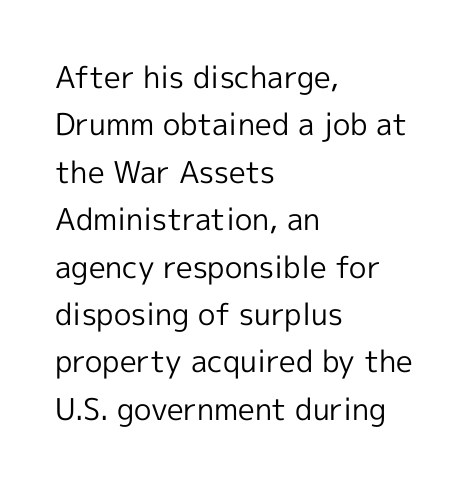
{"serif": "no", "italic": "no", "bold": "no", "weight": "regular", "width": "normal", "x_height": "medium", "monospaced": "no", "underline": "no", "align": "left", "line_spacing": "normal", "line_spacing_ratio": 1.58, "letter_spacing": "normal", "letter_spacing_em": 0.0, "glyph_px": 30}
